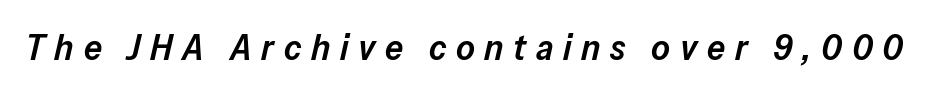
This rendering widens character spacing well past its baseline value. Here the designer chose a conventional face with non-uniform glyph widths. Stems and bowls a touch heavier than normal — semibold. Plain, unruled lines of type.
